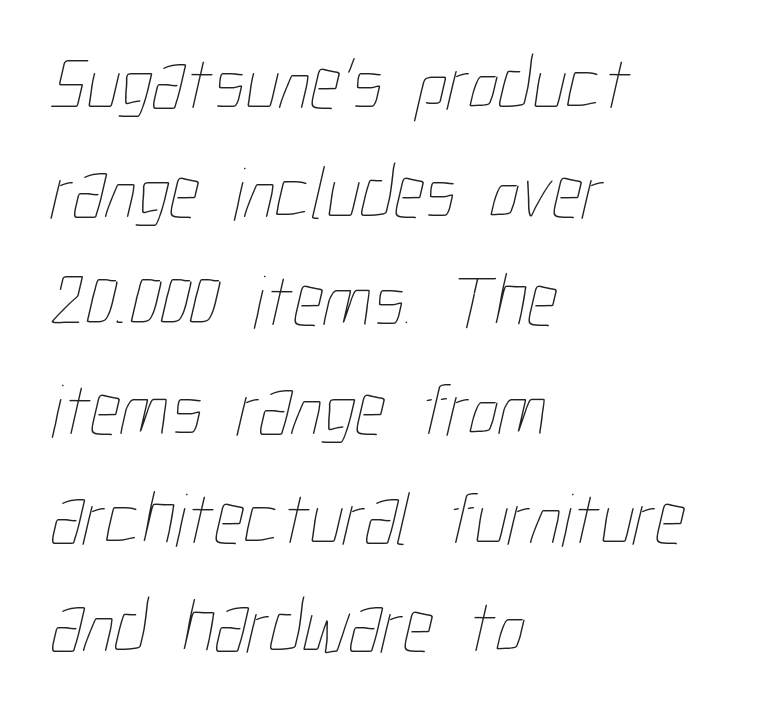
The rag falls on the right side of this text block. Ink coverage per letter is moderate at most. The space directly below the letters is spotless. Horizontal bands of white between lines are of average thickness. The letters advance in unequal steps, a hallmark of proportional type.
